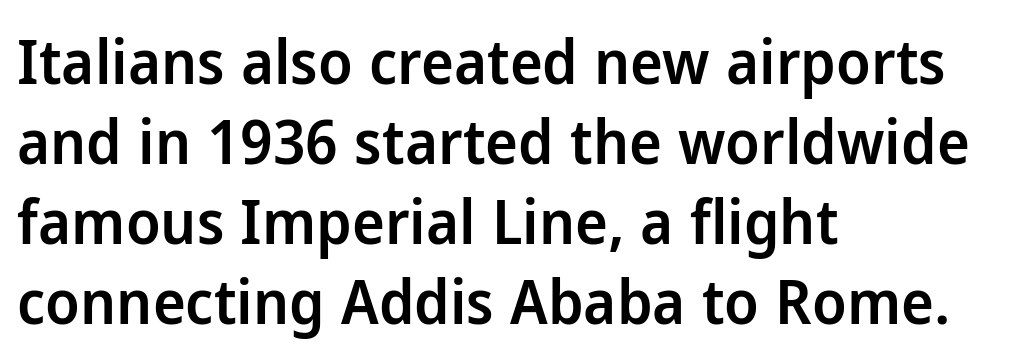
{"serif": "no", "italic": "no", "bold": "semi", "weight": "semibold", "width": "normal", "stroke_contrast": "low", "x_height": "medium", "monospaced": "no", "underline": "no", "align": "left", "line_spacing": "normal", "line_spacing_ratio": 1.29, "letter_spacing": "normal", "letter_spacing_em": 0.0, "glyph_px": 62}
